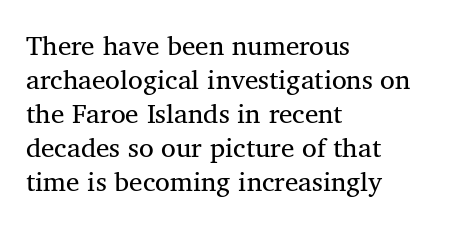
Q: Is the text bold? A: No.
Q: Is the text italic (slanted)? A: No, it is upright.
Q: Is the text underlined? A: No.
Q: How is the paragraph aligned? A: Left-aligned.
Q: Is the spacing between letters normal or unusually wide? A: Normal.
Q: Is the spacing between lines tight, normal or loose? A: Normal.
